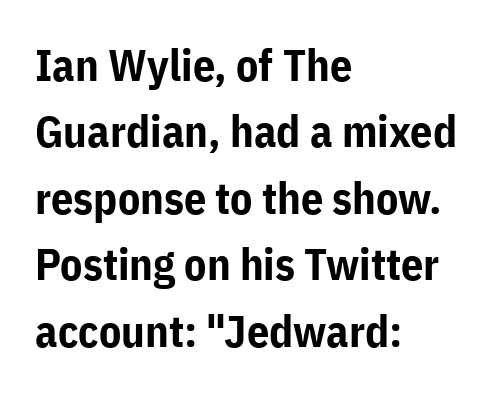
Unlike a traditional serif, this face leaves its strokes unadorned. The line-height multiplier appears to be the usual default. Every letter is thick-stroked: bold, no question. The axis of the letterforms is exactly vertical. The rendering anchors every line to the left-hand side. Characters follow at the spacing the type designer built in.
